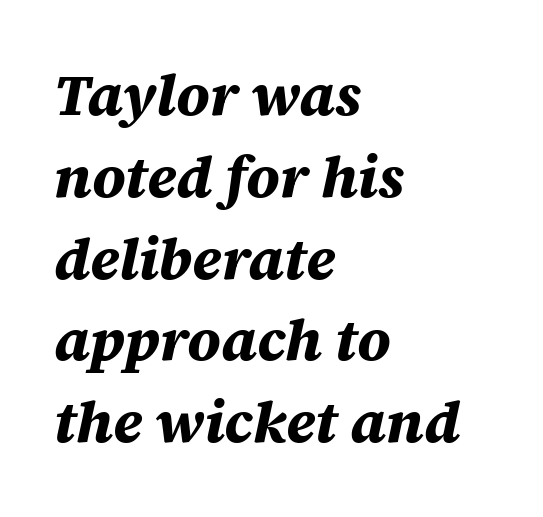
Typeset ragged right — the left edge is the straight one. There is no visible air inserted between adjacent glyphs. Weight check: bold — yes, fully. The passage shown leans; its letterforms are oblique.
